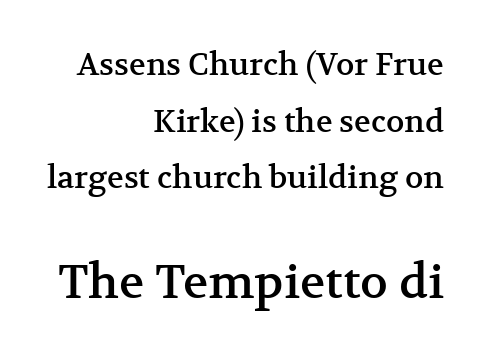
Nope, not italic — everything's standing straight. You could call the tracking neutral — neither tight nor loose. The letters advance in unequal steps, a hallmark of proportional type. Casual observation: everything's shoved over to the right.
